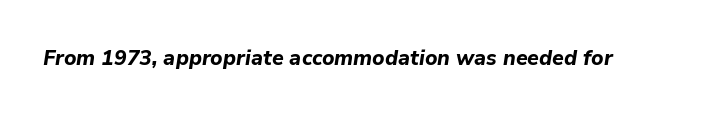
Each word holds together tightly as a unit, with standard inter-letter gaps. This is heavy type, rendered in bold. The zone under the glyphs is completely vacant. Is the type slanted? Yes — the strokes lean at a clear angle.
